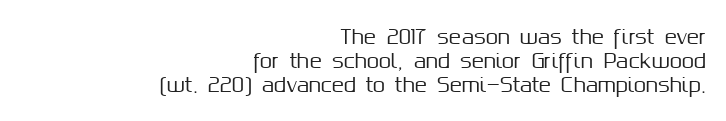
Nobody drew a line under any word here. Right-aligned paragraph, ragged on the left. There is no visible air inserted between adjacent glyphs. Ascenders rise straight up at ninety degrees.
